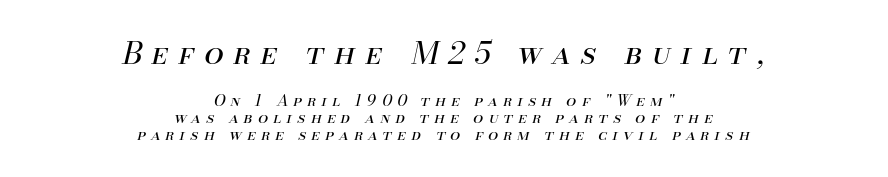
The image shows 31 px regular-weight type, italic (leaning right); set centered, tight line spacing (1.09x), unusually wide letter spacing (+0.33 em), not underlined; the first (top) block is 1.94x larger; medium stroke contrast and a small x-height.
